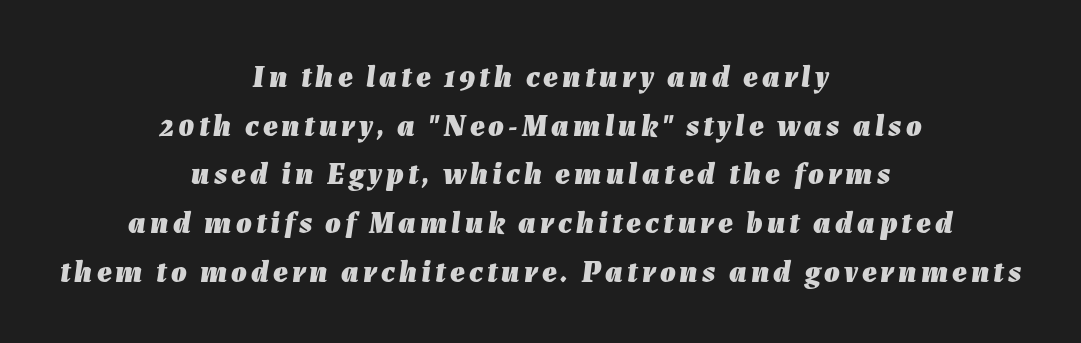
This sample has the flowing, uneven cadence of proportional lettering. This is heavy type, rendered in bold. Glance below the letters and you will spot only blank space. Students, observe: this is what conventionally led text looks like. Neither beginnings nor endings align; midpoints do. Emphasis-style slanted type is in use.
